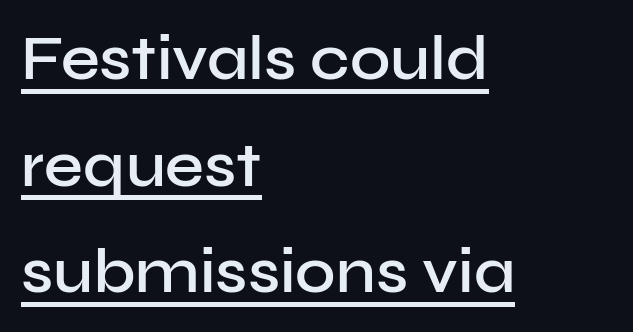
{"serif": "no", "italic": "no", "bold": "semi", "weight": "semibold", "width": "normal", "stroke_contrast": "low", "x_height": "medium", "monospaced": "no", "underline": "yes", "align": "left", "line_spacing_ratio": 1.72, "letter_spacing": "normal", "letter_spacing_em": 0.0, "glyph_px": 62}
